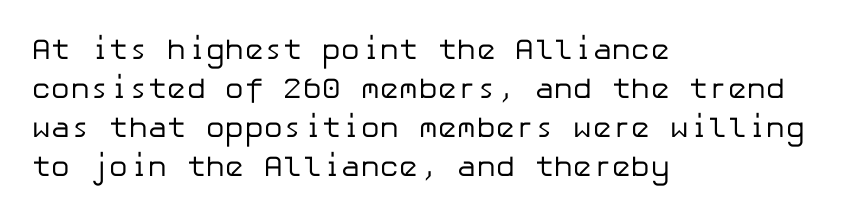
The image shows 29 px regular-weight sans-serif type, upright; set left-aligned, normal line spacing (1.34x), normal letter spacing, not underlined; low stroke contrast and a medium x-height.
